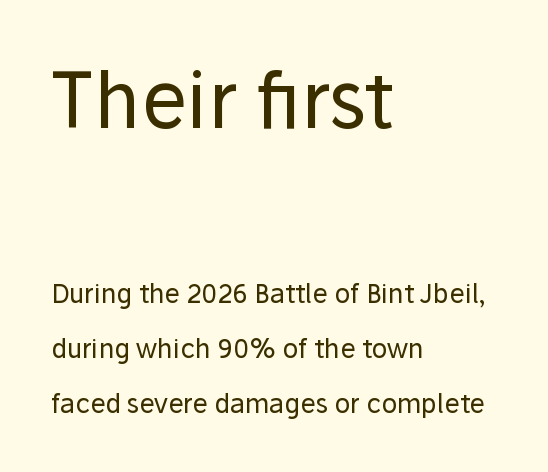
The image shows 77 px regular-weight sans-serif type, upright; set left-aligned, loose line spacing (2.13x), normal letter spacing, not underlined; the first (top) block is 2.96x larger; low stroke contrast and a medium x-height.
